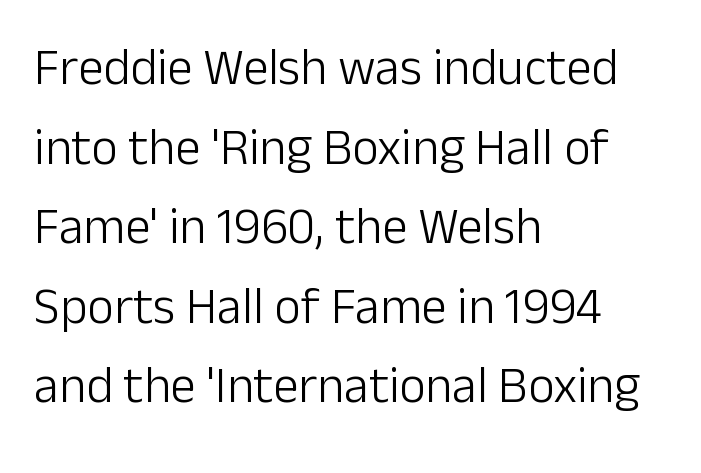
{"serif": "no", "italic": "no", "bold": "no", "weight": "light", "width": "normal", "stroke_contrast": "low", "x_height": "medium", "monospaced": "no", "underline": "no", "align": "left", "line_spacing": "normal", "line_spacing_ratio": 1.56, "letter_spacing": "normal", "letter_spacing_em": 0.0, "glyph_px": 51}
